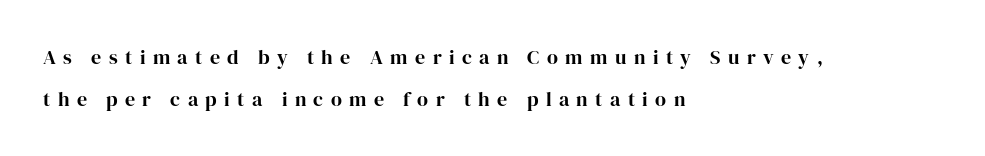
{"italic": "no", "bold": "yes", "underline": "no", "align": "left", "line_spacing": "loose", "line_spacing_ratio": 2.1, "letter_spacing": "wide", "letter_spacing_em": 0.37, "glyph_px": 20}
